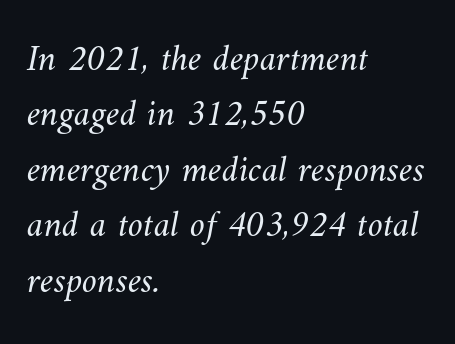
{"bold": "no", "weight": "light", "width": "normal", "stroke_contrast": "medium", "x_height": "small", "monospaced": "no", "underline": "no", "align": "left", "line_spacing": "normal", "line_spacing_ratio": 1.46, "letter_spacing": "normal", "letter_spacing_em": 0.0, "glyph_px": 38}
